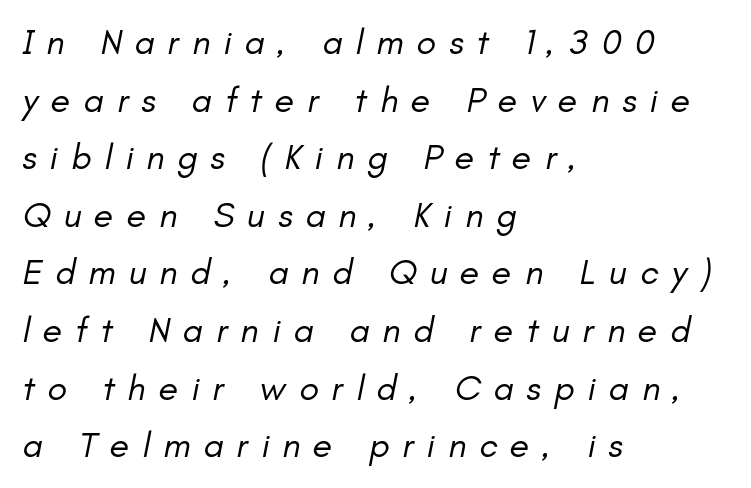
The image shows 36 px regular-weight type, italic (leaning right); set left-aligned, normal line spacing (1.6x), unusually wide letter spacing (+0.36 em), not underlined; low stroke contrast and a small x-height.
